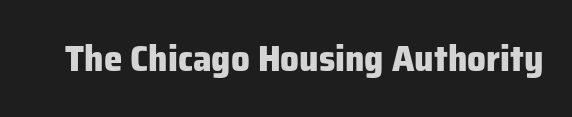
Q: Is the text bold? A: Yes.
Q: Is the text italic (slanted)? A: No, it is upright.
Q: Is the typeface a serif or a sans-serif typeface? A: Sans-serif.
Q: Is the text underlined? A: No.
Q: Is the spacing between letters normal or unusually wide? A: Normal.
Q: Width (condensed, normal, or wide)? A: Normal.
Q: Stroke contrast? A: Low.
Q: x-height? A: Medium.
Q: Monospaced? A: No.
